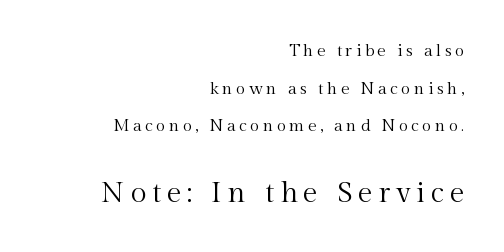
{"serif": "yes", "italic": "no", "bold": "no", "weight": "regular", "width": "normal", "x_height": "medium", "monospaced": "no", "underline": "no", "align": "right", "line_spacing": "loose", "line_spacing_ratio": 2.22, "letter_spacing": "wide", "letter_spacing_em": 0.2, "larger_block": "second", "size_ratio": 1.71, "glyph_px": 29}
